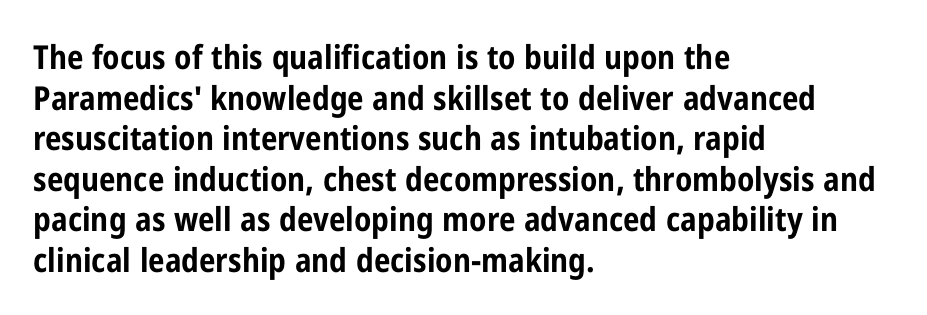
Q: Is the text bold? A: Yes.
Q: Is the text italic (slanted)? A: No, it is upright.
Q: Is the typeface a serif or a sans-serif typeface? A: Sans-serif.
Q: Is the text underlined? A: No.
Q: How is the paragraph aligned? A: Left-aligned.
Q: Is the spacing between letters normal or unusually wide? A: Normal.
Q: Width (condensed, normal, or wide)? A: Condensed.
Q: Stroke contrast? A: Low.
Q: x-height? A: Medium.
Q: Monospaced? A: No.
